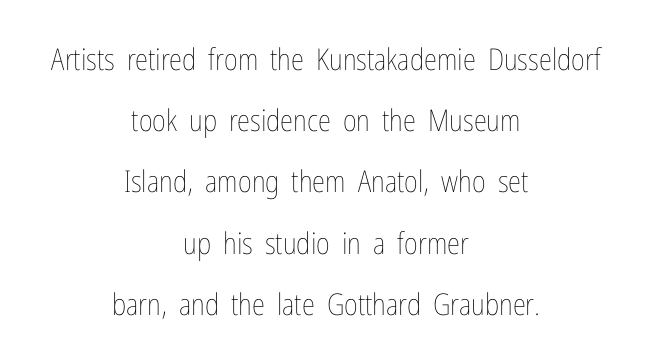
{"italic": "no", "bold": "no", "weight": "thin", "width": "condensed", "stroke_contrast": "low", "x_height": "medium", "monospaced": "no", "underline": "no", "align": "center", "line_spacing": "loose", "line_spacing_ratio": 2.04, "letter_spacing": "normal", "letter_spacing_em": 0.0, "glyph_px": 30}
